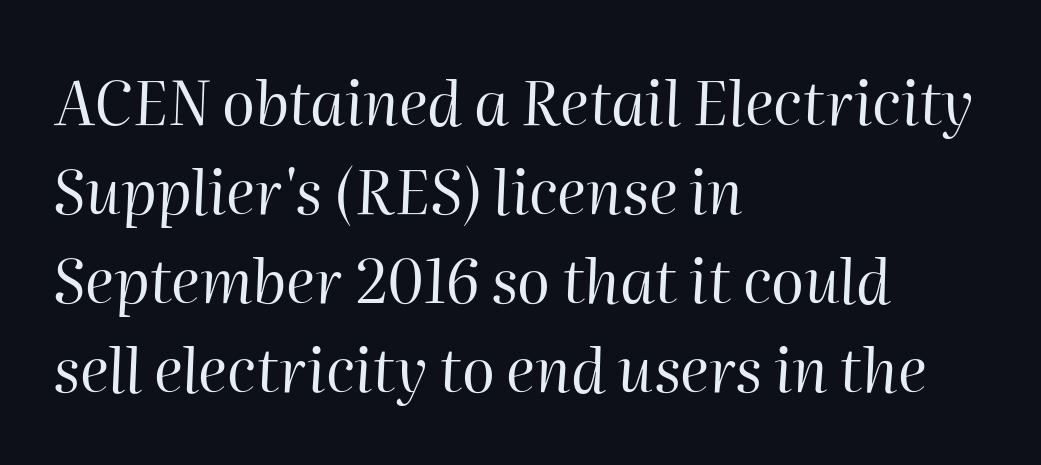
{"italic": "yes", "lean": "right", "slant_degrees": 2, "bold": "no", "weight": "regular", "width": "normal", "stroke_contrast": "high", "x_height": "medium", "monospaced": "no", "underline": "no", "align": "left", "line_spacing": "normal", "line_spacing_ratio": 1.46, "letter_spacing": "normal", "letter_spacing_em": 0.0, "glyph_px": 61}
